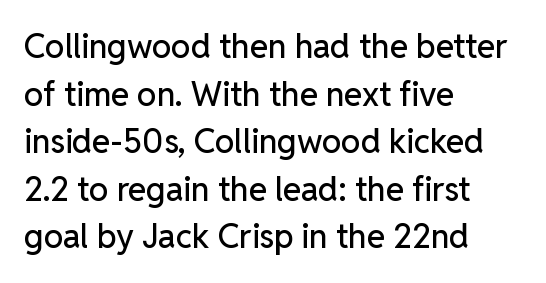
{"serif": "no", "italic": "no", "width": "normal", "stroke_contrast": "low", "x_height": "medium", "monospaced": "no", "underline": "no", "align": "left", "line_spacing": "normal", "line_spacing_ratio": 1.44, "letter_spacing": "normal", "letter_spacing_em": 0.0, "glyph_px": 33}
